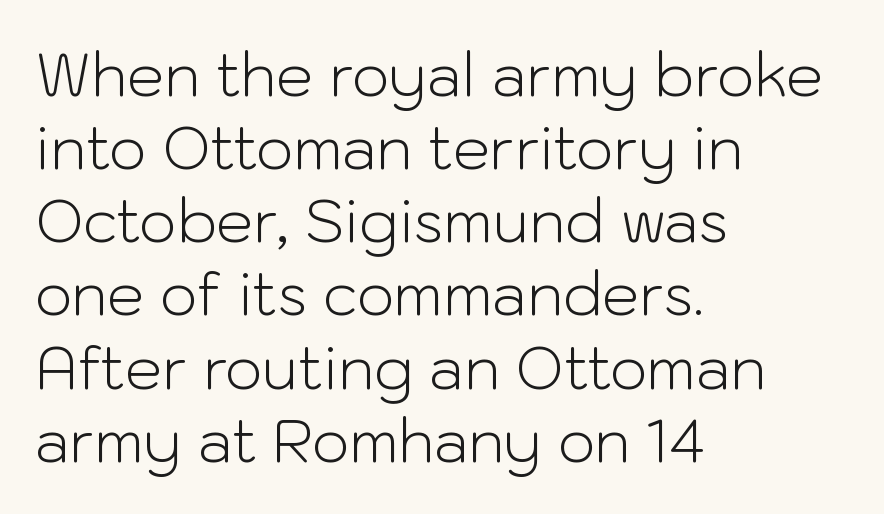
The image shows 59 px light sans-serif type, upright; set left-aligned, line spacing 1.24x, normal letter spacing, not underlined; low stroke contrast and a medium x-height.
